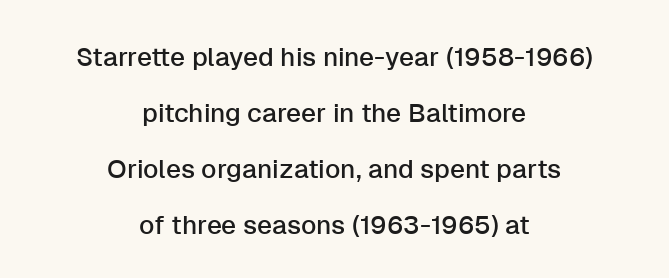
The image shows 26 px text type, upright; set centered, loose line spacing (2.16x), normal letter spacing, not underlined.
